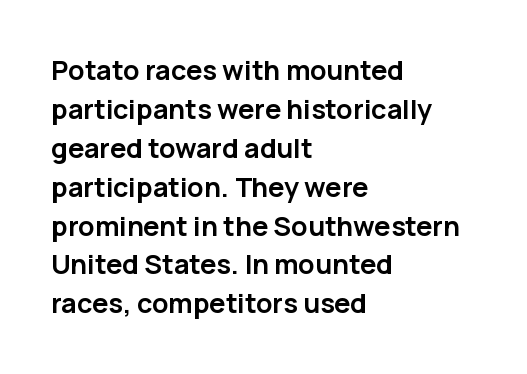
Line starts are locked; line ends wander. On the weight axis this lands at bold, roughly 700. Italic: no, the glyphs are upright roman. Glance below the letters and you will spot only blank space.
